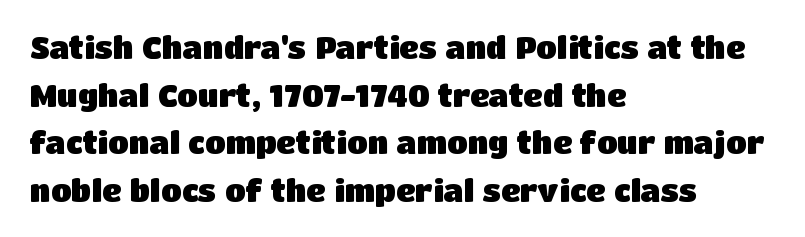
Q: Is the text bold? A: Yes.
Q: Is the text italic (slanted)? A: No, it is upright.
Q: Is the typeface a serif or a sans-serif typeface? A: Sans-serif.
Q: Is the text underlined? A: No.
Q: How is the paragraph aligned? A: Left-aligned.
Q: Is the spacing between letters normal or unusually wide? A: Normal.
Q: Is the spacing between lines tight, normal or loose? A: Normal.
Q: Width (condensed, normal, or wide)? A: Normal.
Q: Stroke contrast? A: Low.
Q: x-height? A: Large.
Q: Monospaced? A: No.
